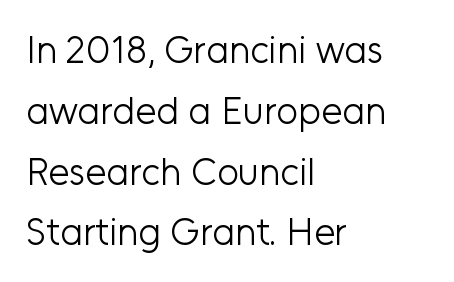
The image shows 38 px light sans-serif type, upright; set left-aligned, normal line spacing (1.6x), normal letter spacing, not underlined; low stroke contrast and a medium x-height.
